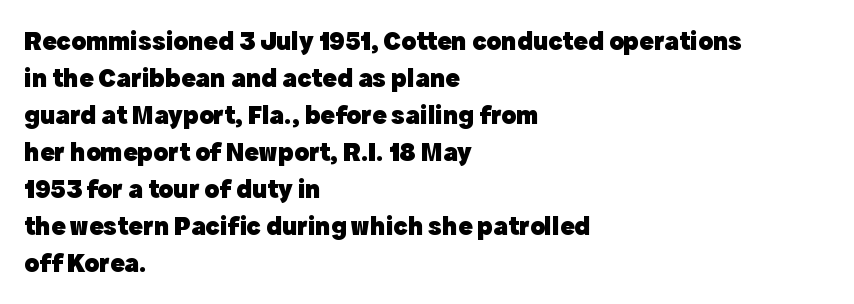
Every character sits straight up, as roman type does. Words appear dense and cohesive because spacing is normal. On the weight axis this lands at bold, roughly 700. In terms of leading, this rendering sits right in the middle.
